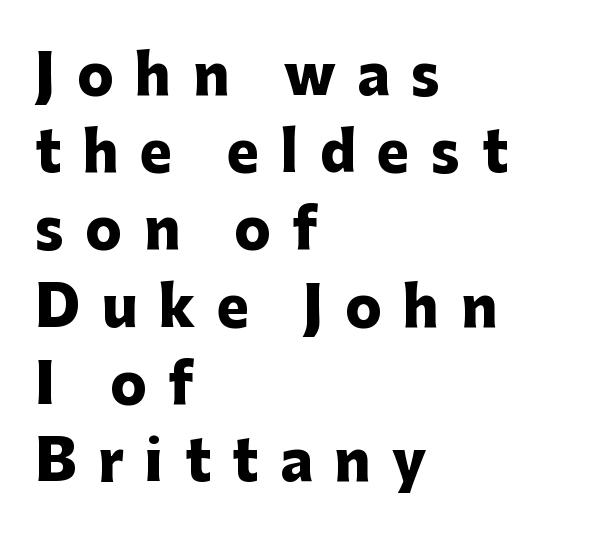
The image shows 54 px heavy sans-serif type, upright; set left-aligned, normal line spacing (1.43x), unusually wide letter spacing (+0.4 em), not underlined; low stroke contrast and a medium x-height.
